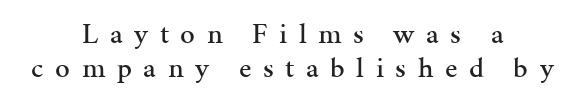
The image shows 29 px serif type, upright; set centered, line spacing 1.16x, unusually wide letter spacing (+0.4 em), not underlined; medium stroke contrast and a medium x-height.
